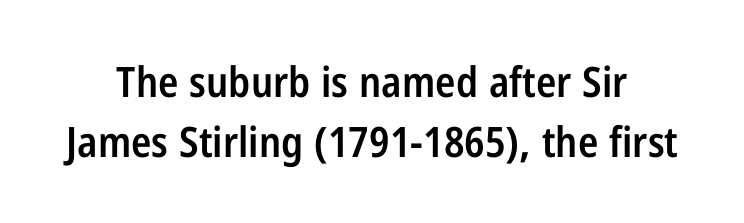
Q: Is the text bold? A: Semi-bold.
Q: Is the text italic (slanted)? A: No, it is upright.
Q: Is the typeface a serif or a sans-serif typeface? A: Sans-serif.
Q: Is the text underlined? A: No.
Q: Is the spacing between letters normal or unusually wide? A: Normal.
Q: Is the spacing between lines tight, normal or loose? A: Normal.
Q: Width (condensed, normal, or wide)? A: Condensed.
Q: Stroke contrast? A: Low.
Q: x-height? A: Medium.
Q: Monospaced? A: No.
